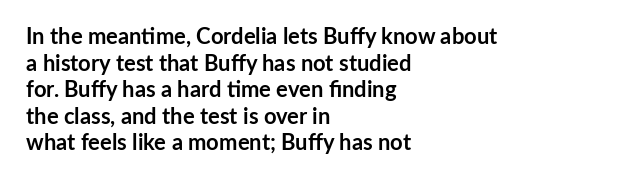
Which margin do the lines hug? The left one — the right edge is uneven. Weight check: bold — yes, fully. Tracking here is standard; glyphs follow each other at the usual distance. Unlike italic type, these characters show no tilt at all. Just letters on the line, the space beneath them empty.
